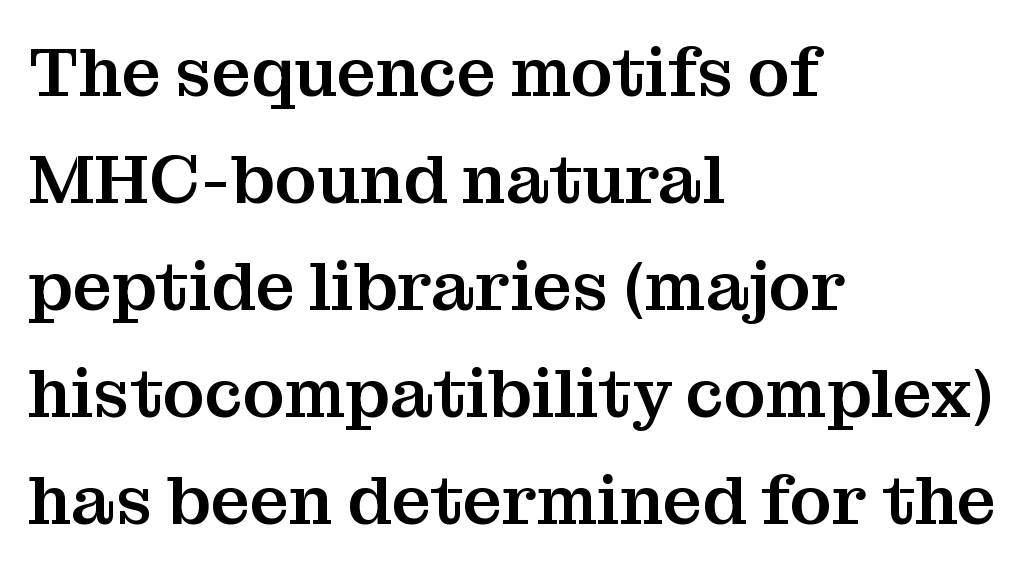
{"serif": "yes", "italic": "no", "width": "normal", "stroke_contrast": "medium", "x_height": "medium", "monospaced": "no", "underline": "no", "align": "left", "line_spacing": "normal", "line_spacing_ratio": 1.55, "letter_spacing": "normal", "letter_spacing_em": 0.0, "glyph_px": 69}
